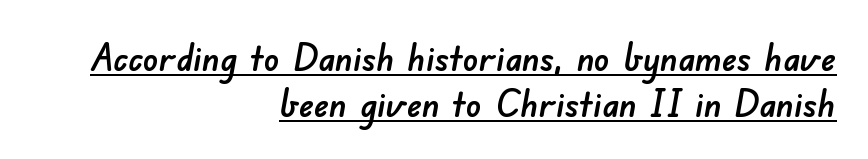
The passage shown is typed in a proportional face where columns would drift. Words appear dense and cohesive because spacing is normal. A typographer would call this underscored text. The typeface chosen for these lines omits serifs. Reading down the block, your eye finds every line finishing at a fixed right position.
